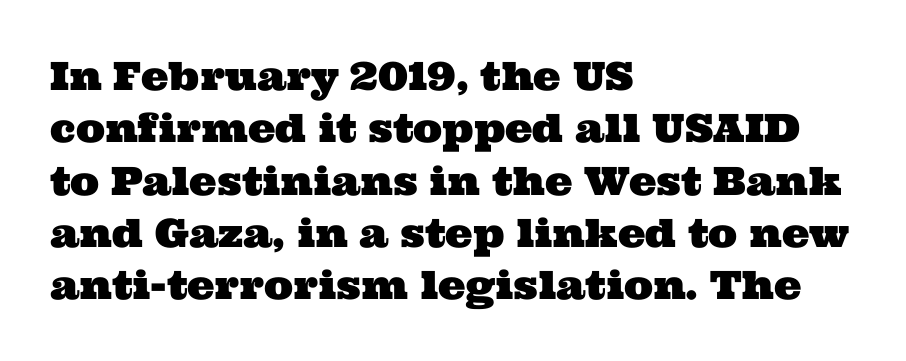
The type is set solid horizontally, with unmodified tracking. The space between consecutive lines is moderate. Left-aligned paragraph, ragged on the right. Underlining? Definitely not there. Looks like regular typesetting: each glyph gets only the width it needs. You can tell from the footed stems that serif type was used.
